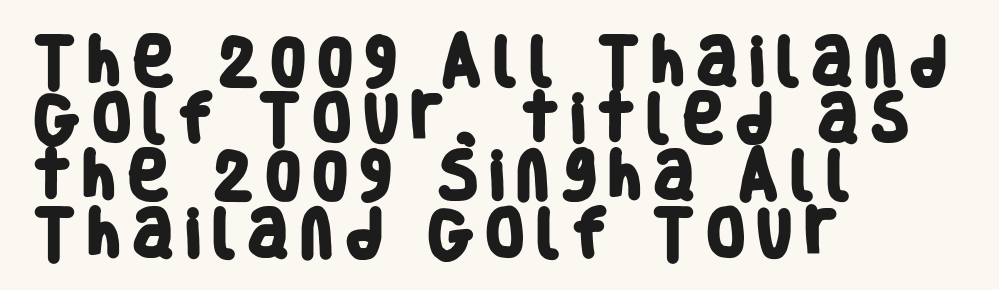
{"serif": "no", "bold": "yes", "weight": "heavy", "width": "condensed", "stroke_contrast": "low", "x_height": "large", "monospaced": "no", "underline": "no", "align": "left", "line_spacing": "tight", "line_spacing_ratio": 1.08, "glyph_px": 53}
